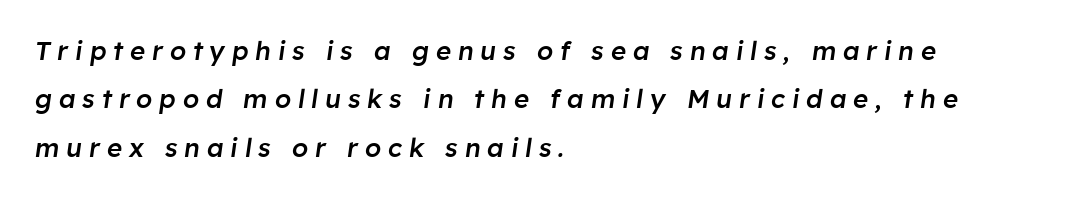
Here the glyphs are tracked loosely, breaking word shapes into spaced letters. How heavy is the stroke? Medium-heavy — a semibold, shy of bold. Does the lettering tilt? It does — this is italic. Descenders are the only things crossing below the line. Every row of glyphs begins at an identical x-position on the left.
